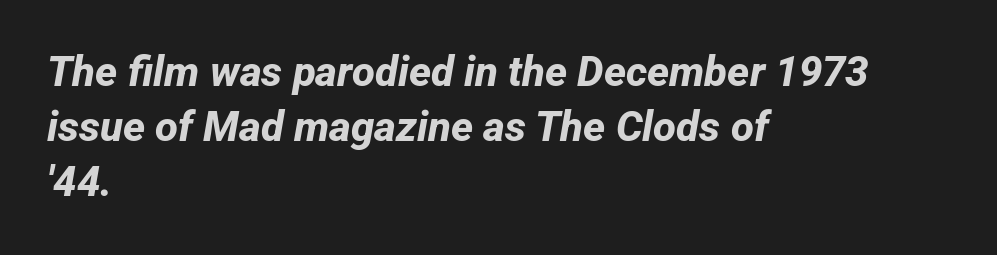
{"serif": "no", "bold": "yes", "weight": "bold", "width": "normal", "stroke_contrast": "low", "x_height": "medium", "monospaced": "no", "underline": "no", "align": "left", "line_spacing": "normal", "line_spacing_ratio": 1.31, "letter_spacing": "normal", "letter_spacing_em": 0.0, "glyph_px": 42}
